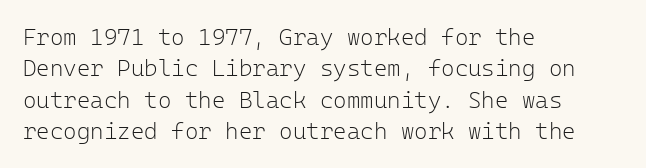
{"italic": "no", "bold": "no", "underline": "no", "align": "left", "line_spacing": "normal", "line_spacing_ratio": 1.36, "letter_spacing": "normal", "letter_spacing_em": 0.0, "glyph_px": 23}
